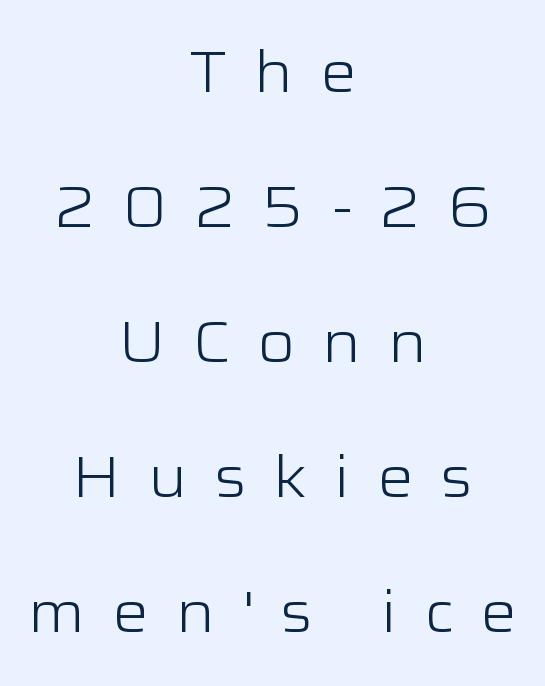
Q: Is the text bold? A: No.
Q: Is the text italic (slanted)? A: No, it is upright.
Q: Is the typeface a serif or a sans-serif typeface? A: Sans-serif.
Q: Is the text underlined? A: No.
Q: How is the paragraph aligned? A: Centered.
Q: Is the spacing between letters normal or unusually wide? A: Unusually wide.
Q: Is the spacing between lines tight, normal or loose? A: Loose.
Q: Width (condensed, normal, or wide)? A: Wide.
Q: Stroke contrast? A: Low.
Q: x-height? A: Medium.
Q: Monospaced? A: No.
